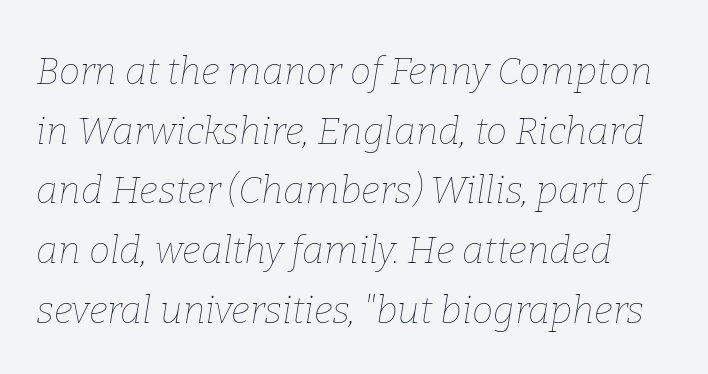
Q: Is the text bold? A: No.
Q: Is the text italic (slanted)? A: Yes, it leans right by about 9 degrees.
Q: Is the text underlined? A: No.
Q: Is the spacing between letters normal or unusually wide? A: Normal.
Q: Is the spacing between lines tight, normal or loose? A: Normal.
Q: Width (condensed, normal, or wide)? A: Normal.
Q: Stroke contrast? A: Low.
Q: x-height? A: Medium.
Q: Monospaced? A: No.
